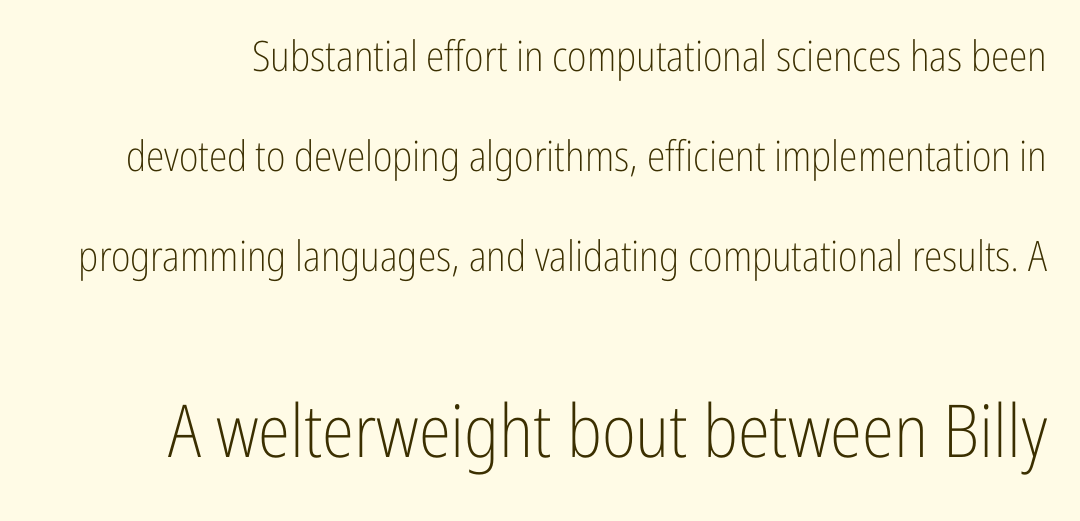
Compared with typical body copy, the letter spacing here is the same. Small over large — that's the arrangement of the two blocks here. Honestly, the rows look like they've been pulled way apart. Honestly, there is no underline to notice here at all. Stroke thickness stays within the range of a standard reading face or lighter. The axis of the letterforms is exactly vertical.
